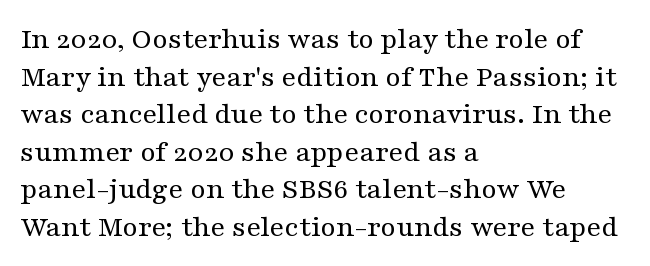
Unlike a clean sans, this face finishes its strokes with serifs. Is the letter spacing exaggerated? No — it looks like the ordinary default. Quick note: underline off. Proportional: the letters do not fall into vertical columns. Left-aligned paragraph, ragged on the right.
